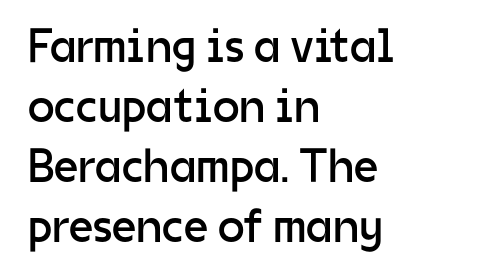
The image shows 48 px regular-weight sans-serif type, upright; set left-aligned, normal line spacing (1.25x), normal letter spacing, not underlined; low stroke contrast and a medium x-height.
